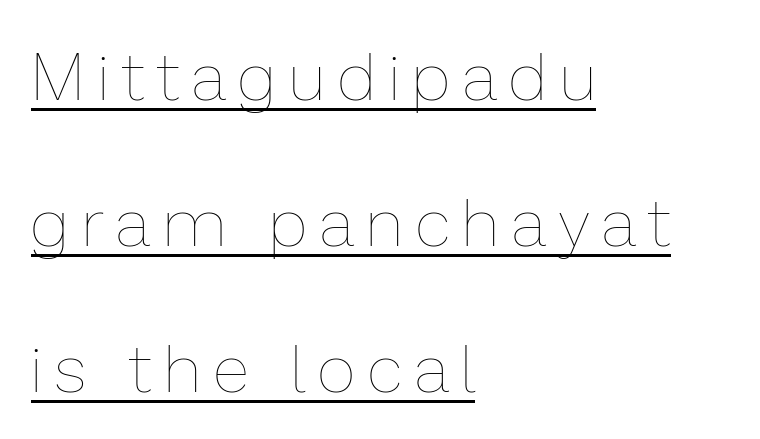
Whoever set this chose breathing room over compactness in the vertical rhythm. In CSS terms this would be text-align: left. Is this a fixed-width face? No — the glyphs have proportional, varying widths. Every character sits straight up, as roman type does.
